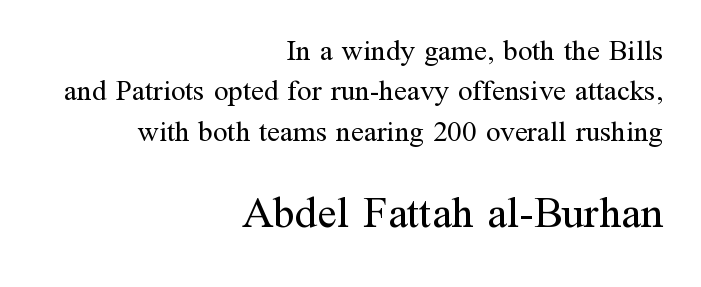
{"serif": "yes", "italic": "no", "bold": "no", "weight": "regular", "width": "normal", "stroke_contrast": "medium", "x_height": "medium", "monospaced": "no", "underline": "no", "align": "right", "line_spacing": "normal", "line_spacing_ratio": 1.39, "letter_spacing": "normal", "letter_spacing_em": 0.0, "larger_block": "second", "size_ratio": 1.52, "glyph_px": 44}
